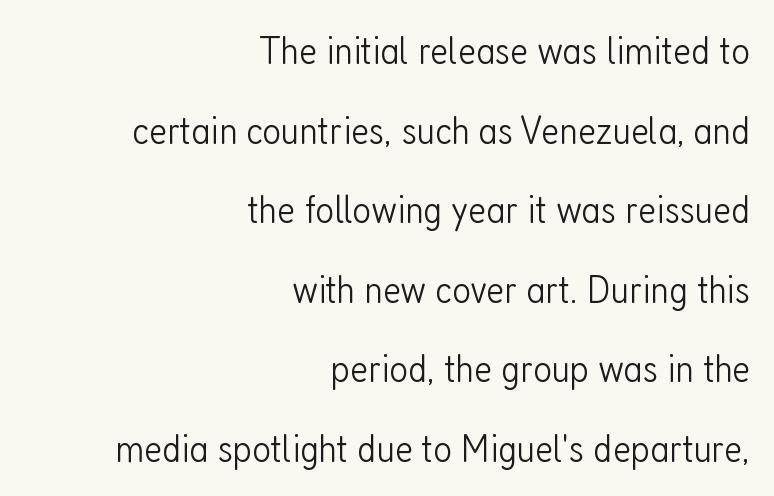
{"serif": "no", "italic": "no", "bold": "no", "weight": "light", "width": "condensed", "stroke_contrast": "low", "x_height": "medium", "monospaced": "no", "underline": "no", "align": "right", "line_spacing": "loose", "line_spacing_ratio": 1.94, "letter_spacing": "normal", "letter_spacing_em": 0.0, "glyph_px": 41}
